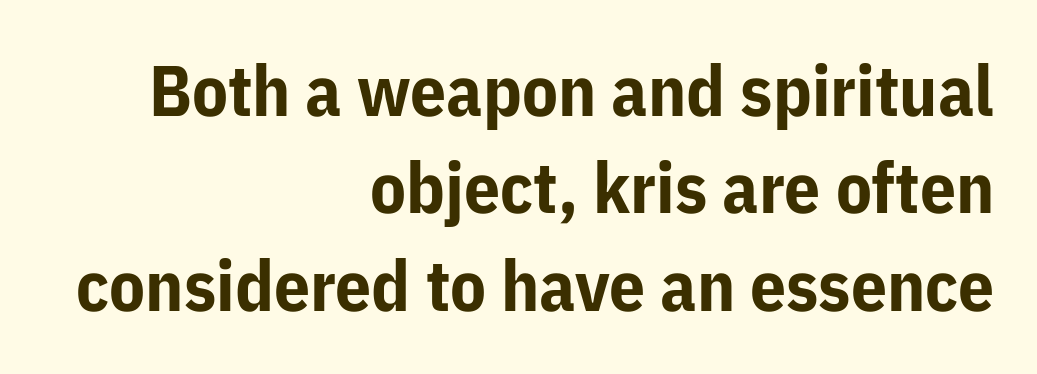
The image shows 71 px bold sans-serif type, upright; set right-aligned, normal line spacing (1.37x), normal letter spacing, not underlined; low stroke contrast and a medium x-height.
